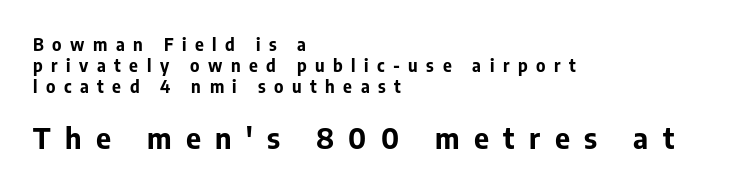
The image shows 29 px bold sans-serif type, upright; set left-aligned, line spacing 1.23x, unusually wide letter spacing (+0.5 em), not underlined; the second (bottom) block is 1.71x larger; low stroke contrast and a medium x-height.
